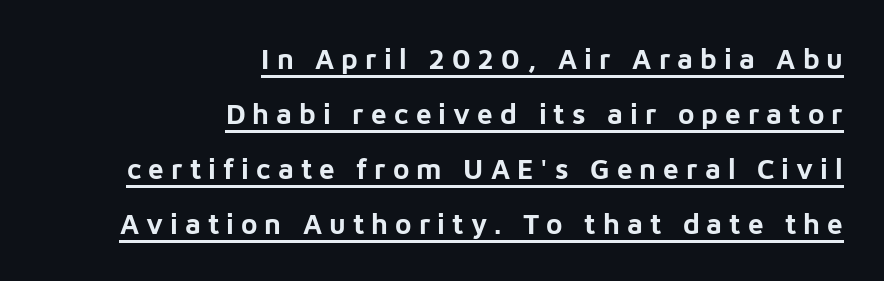
Q: Is the text bold? A: Yes.
Q: Is the text italic (slanted)? A: No, it is upright.
Q: Is the typeface a serif or a sans-serif typeface? A: Sans-serif.
Q: Is the text underlined? A: Yes.
Q: How is the paragraph aligned? A: Right-aligned.
Q: Is the spacing between letters normal or unusually wide? A: Unusually wide.
Q: Is the spacing between lines tight, normal or loose? A: Loose.
Q: Width (condensed, normal, or wide)? A: Normal.
Q: Stroke contrast? A: Low.
Q: x-height? A: Medium.
Q: Monospaced? A: No.
